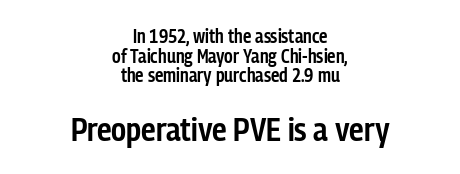
The image shows 33 px semibold, condensed sans-serif type, upright; set centered, tight line spacing (1.03x), normal letter spacing, not underlined; the second (bottom) block is 1.74x larger; low stroke contrast and a medium x-height.
